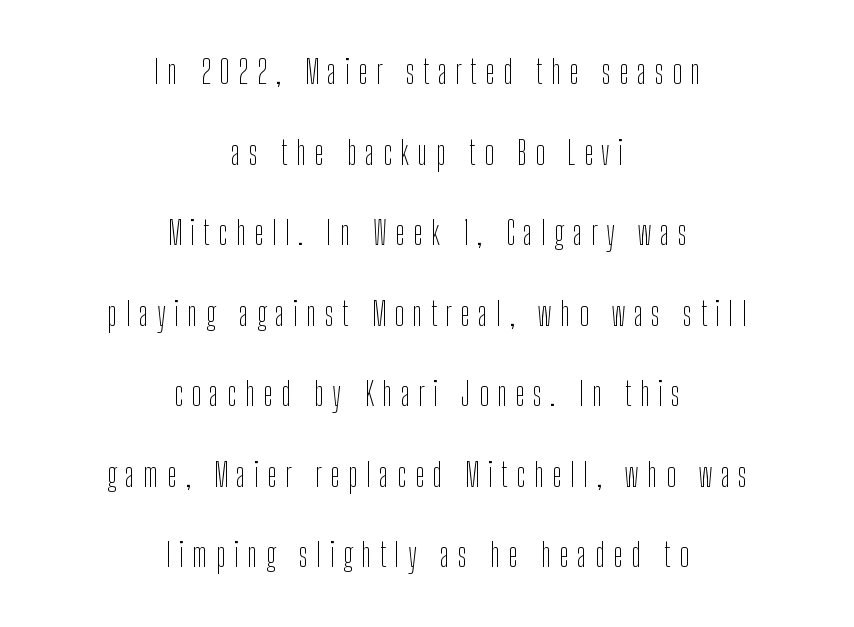
Ascenders rise straight up at ninety degrees. The text block is weighted toward neither margin, spreading evenly from the middle. Loosely led — the rows are spread out. The space beneath each line is pristine and unruled.
